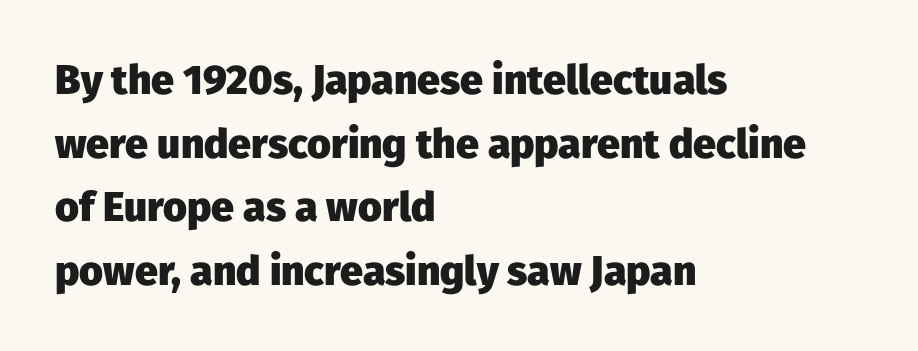
Q: Is the text bold? A: Yes.
Q: Is the text italic (slanted)? A: No, it is upright.
Q: Is the typeface a serif or a sans-serif typeface? A: Sans-serif.
Q: Is the text underlined? A: No.
Q: How is the paragraph aligned? A: Left-aligned.
Q: Is the spacing between letters normal or unusually wide? A: Normal.
Q: Is the spacing between lines tight, normal or loose? A: Normal.
Q: Width (condensed, normal, or wide)? A: Normal.
Q: Stroke contrast? A: Low.
Q: x-height? A: Medium.
Q: Monospaced? A: No.
